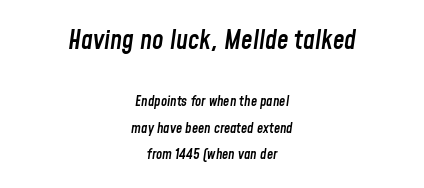
{"italic": "yes", "lean": "right", "slant_degrees": 8, "bold": "semi", "underline": "no", "align": "center", "line_spacing_ratio": 1.87, "letter_spacing": "normal", "letter_spacing_em": 0.0, "larger_block": "first", "size_ratio": 1.86, "glyph_px": 26}
